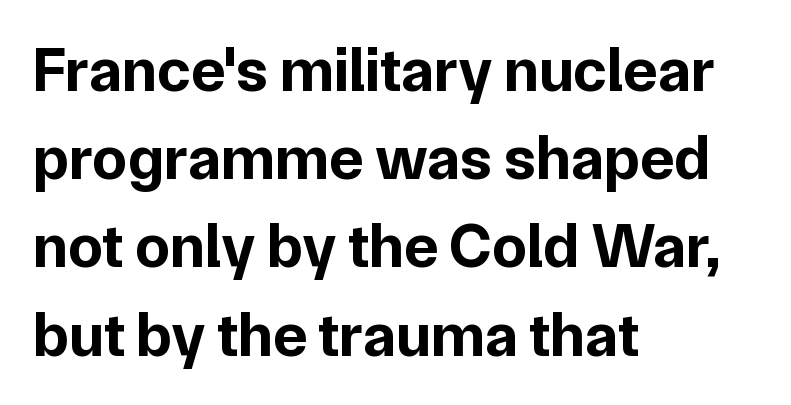
The image shows 63 px bold sans-serif type, upright; set left-aligned, normal line spacing (1.4x), normal letter spacing, not underlined; low stroke contrast and a medium x-height.
